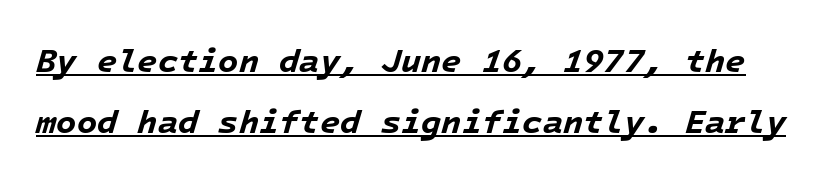
The image shows 33 px bold type, italic (leaning right), monospaced; set line spacing 1.86x, normal letter spacing, underlined; low stroke contrast and a medium x-height.
